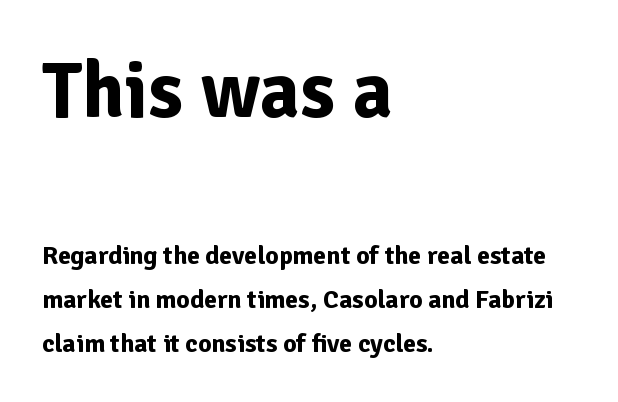
Q: Is the text bold? A: Yes.
Q: Is the text italic (slanted)? A: No, it is upright.
Q: Is the typeface a serif or a sans-serif typeface? A: Sans-serif.
Q: Is the text underlined? A: No.
Q: How is the paragraph aligned? A: Left-aligned.
Q: Is the spacing between letters normal or unusually wide? A: Normal.
Q: Is the spacing between lines tight, normal or loose? A: Normal.
Q: Which block of text is set in a larger size, the first (top) or the second (bottom)? A: The first (top) one.
Q: Width (condensed, normal, or wide)? A: Normal.
Q: Stroke contrast? A: Low.
Q: x-height? A: Medium.
Q: Monospaced? A: No.
